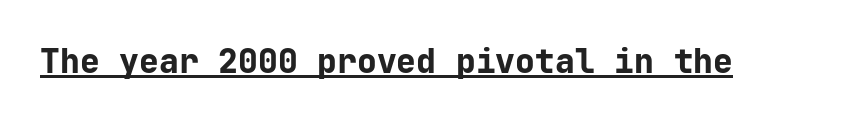
The image shows 33 px bold sans-serif type, upright, monospaced; set normal letter spacing, underlined; low stroke contrast and a medium x-height.
